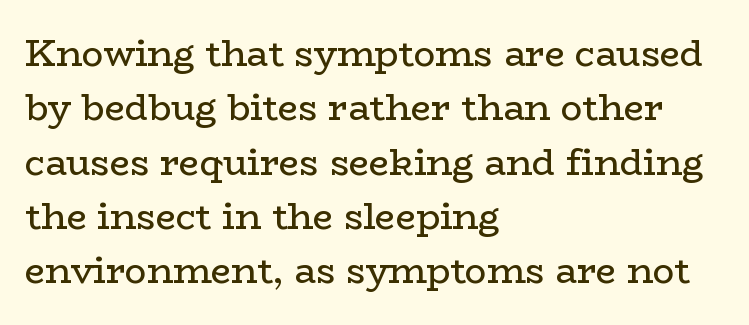
{"serif": "yes", "italic": "no", "bold": "no", "weight": "regular", "width": "wide", "stroke_contrast": "low", "x_height": "medium", "monospaced": "no", "underline": "no", "align": "left", "line_spacing": "normal", "line_spacing_ratio": 1.51, "letter_spacing": "normal", "letter_spacing_em": 0.0, "glyph_px": 36}
